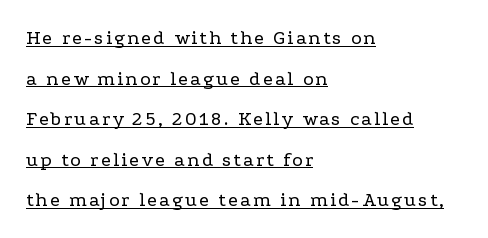
Teacher's note: observe the even left margin — that is flush-left alignment. The letters stand straight up with perfectly vertical stems. Airy leading. The font is comparable to plain body text, perhaps lighter.
